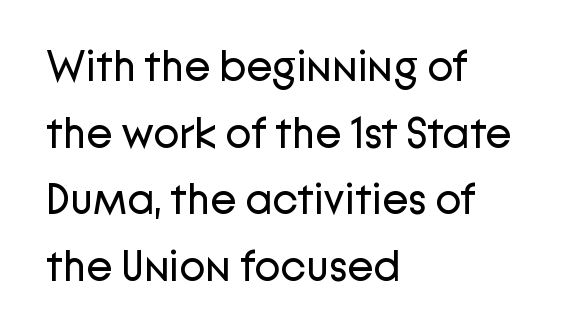
Nothing sits at the stroke ends, so this counts as sans-serif. The letters advance in unequal steps, a hallmark of proportional type. Here the glyphs are tracked normally, forming tight word shapes. The lettering stays uniformly vertical, giving the passage a roman look. The face looks like a standard text weight, possibly lighter. This rendering uses left alignment, leaving the right contour irregular.
